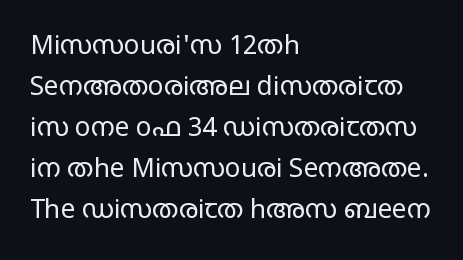
The image shows 26 px text type, upright; set left-aligned, normal line spacing (1.58x), normal letter spacing, not underlined.
